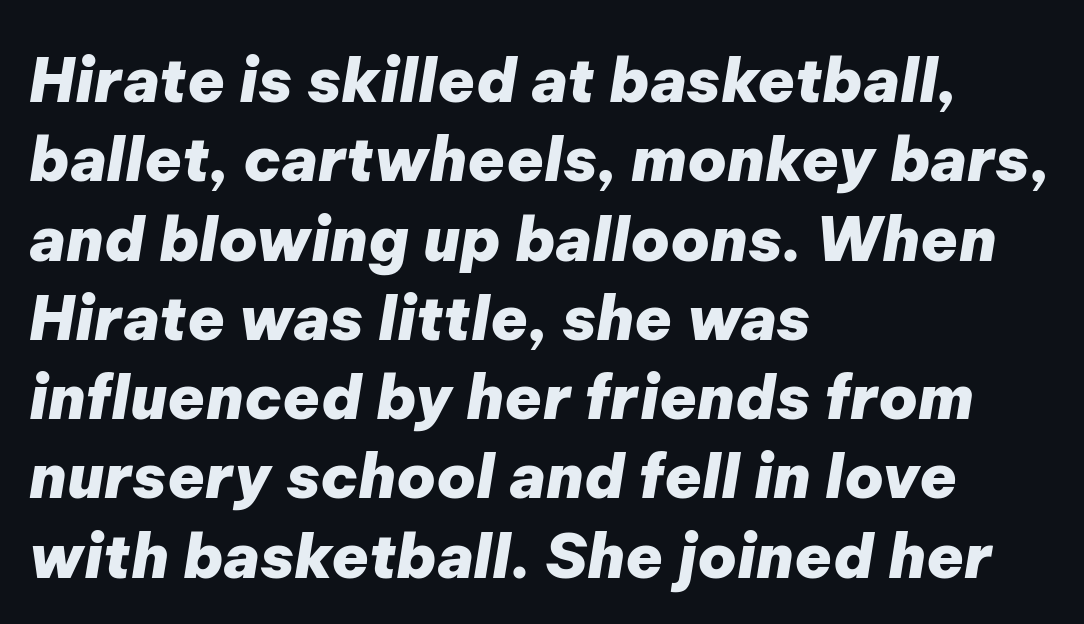
The image shows 61 px heavy type, italic (leaning right); set left-aligned, normal line spacing (1.3x), normal letter spacing, not underlined; low stroke contrast and a medium x-height.
